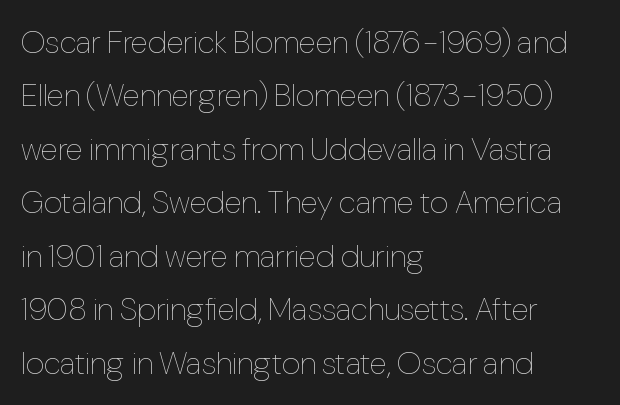
Interline gaps are of average width in this sample. These lines are set flush left with a ragged right edge. You can tell it's not italic because the verticals are truly vertical. The letters advance in unequal steps, a hallmark of proportional type. No word sits above an underline.
